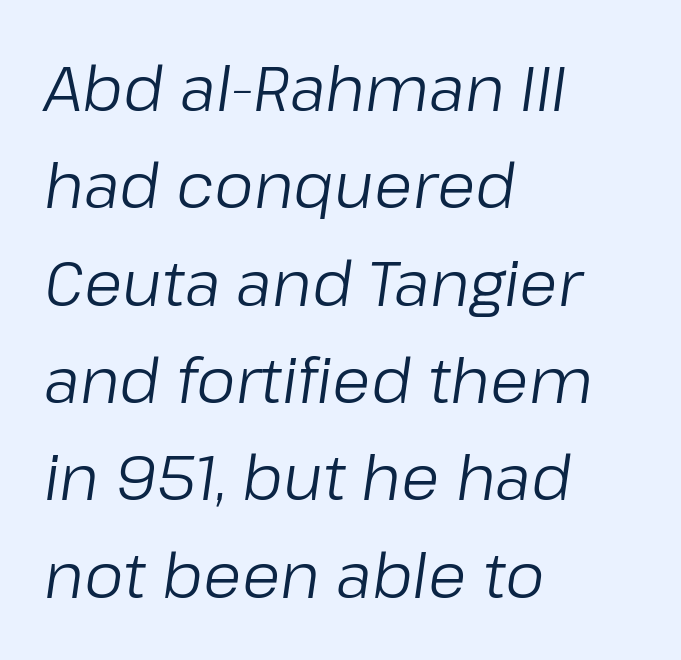
{"italic": "yes", "lean": "right", "slant_degrees": 8, "bold": "no", "weight": "regular", "width": "normal", "stroke_contrast": "low", "x_height": "medium", "monospaced": "no", "underline": "no", "align": "left", "line_spacing": "normal", "line_spacing_ratio": 1.57, "letter_spacing": "normal", "letter_spacing_em": 0.0, "glyph_px": 62}
